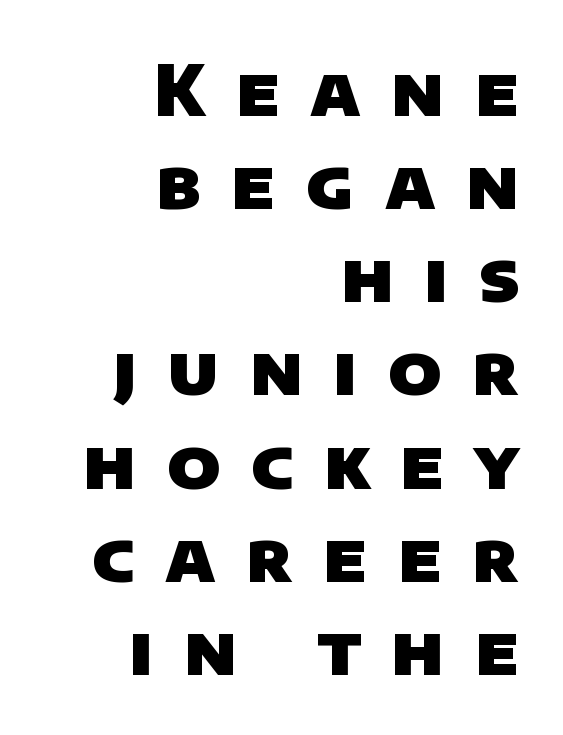
{"serif": "no", "bold": "yes", "weight": "heavy", "width": "normal", "stroke_contrast": "low", "x_height": "large", "monospaced": "no", "underline": "no", "align": "right", "line_spacing": "normal", "line_spacing_ratio": 1.35, "letter_spacing": "wide", "letter_spacing_em": 0.44, "glyph_px": 69}
